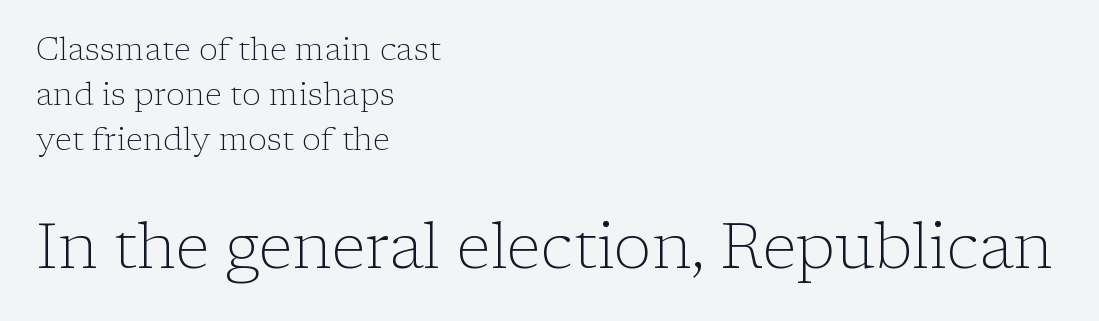
{"serif": "yes", "italic": "no", "bold": "no", "weight": "light", "width": "normal", "stroke_contrast": "low", "x_height": "medium", "monospaced": "no", "underline": "no", "align": "left", "line_spacing": "normal", "line_spacing_ratio": 1.4, "letter_spacing": "normal", "letter_spacing_em": 0.0, "larger_block": "second", "size_ratio": 1.97, "glyph_px": 63}
